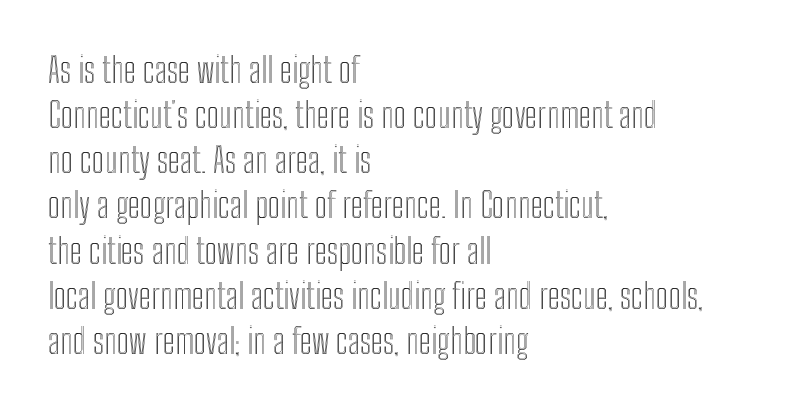
Q: Is the text italic (slanted)? A: No, it is upright.
Q: Is the text underlined? A: No.
Q: How is the paragraph aligned? A: Left-aligned.
Q: Is the spacing between letters normal or unusually wide? A: Normal.
Q: Is the spacing between lines tight, normal or loose? A: Normal.
Q: Width (condensed, normal, or wide)? A: Condensed.
Q: x-height? A: Medium.
Q: Monospaced? A: No.
